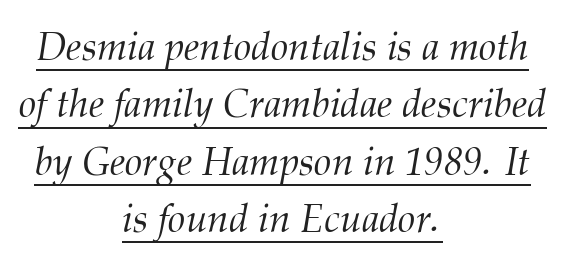
Q: Is the text bold? A: No.
Q: Is the text italic (slanted)? A: Yes, it leans right by about 12 degrees.
Q: Is the typeface a serif or a sans-serif typeface? A: Serif.
Q: Is the text underlined? A: Yes.
Q: How is the paragraph aligned? A: Centered.
Q: Is the spacing between letters normal or unusually wide? A: Normal.
Q: Is the spacing between lines tight, normal or loose? A: Normal.
Q: Width (condensed, normal, or wide)? A: Normal.
Q: Stroke contrast? A: Medium.
Q: x-height? A: Medium.
Q: Monospaced? A: No.
